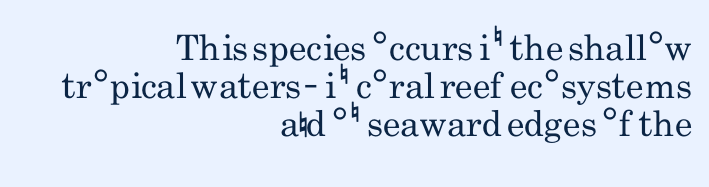
{"serif": "no", "italic": "no", "bold": "no", "weight": "regular", "width": "condensed", "stroke_contrast": "low", "x_height": "small", "monospaced": "no", "underline": "no", "align": "right", "line_spacing": "tight", "line_spacing_ratio": 1.08, "letter_spacing": "normal", "letter_spacing_em": 0.0, "glyph_px": 35}
